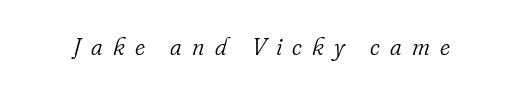
Q: Is the text bold? A: No.
Q: Is the text italic (slanted)? A: Yes, it leans right by about 16 degrees.
Q: Is the text underlined? A: No.
Q: Is the spacing between letters normal or unusually wide? A: Unusually wide.
